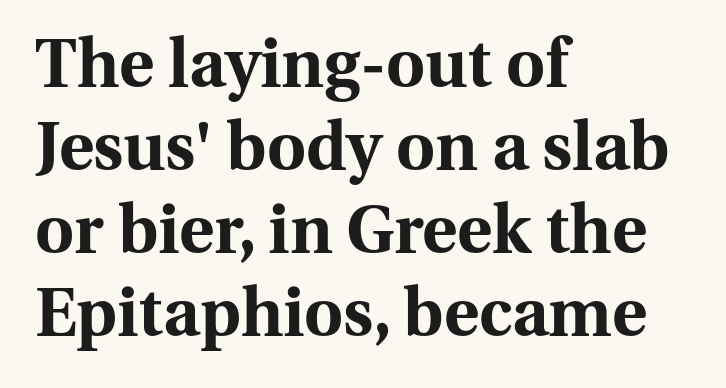
Q: Is the text bold? A: Yes.
Q: Is the text italic (slanted)? A: No, it is upright.
Q: Is the typeface a serif or a sans-serif typeface? A: Serif.
Q: Is the text underlined? A: No.
Q: How is the paragraph aligned? A: Left-aligned.
Q: Is the spacing between letters normal or unusually wide? A: Normal.
Q: Width (condensed, normal, or wide)? A: Normal.
Q: Stroke contrast? A: Medium.
Q: x-height? A: Medium.
Q: Monospaced? A: No.
